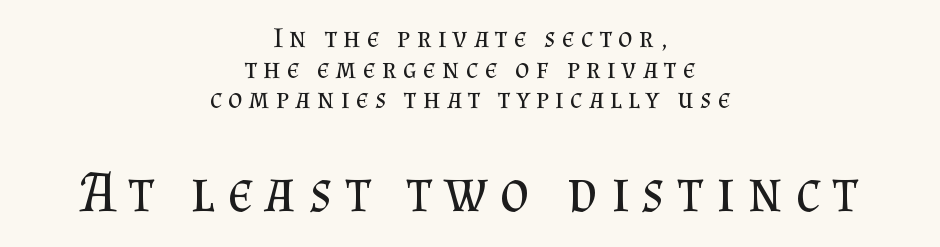
{"serif": "yes", "italic": "no", "bold": "no", "weight": "regular", "width": "normal", "stroke_contrast": "medium", "x_height": "small", "monospaced": "no", "underline": "no", "align": "center", "line_spacing": "tight", "line_spacing_ratio": 1.09, "letter_spacing": "wide", "letter_spacing_em": 0.23, "larger_block": "second", "size_ratio": 2.04, "glyph_px": 57}
